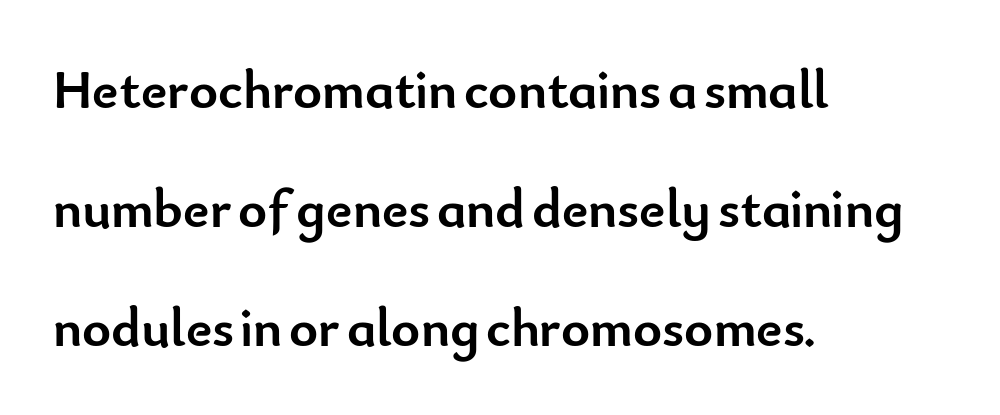
{"serif": "no", "italic": "no", "bold": "yes", "weight": "semibold", "width": "normal", "stroke_contrast": "low", "x_height": "small", "monospaced": "no", "underline": "no", "align": "left", "line_spacing": "loose", "line_spacing_ratio": 2.16, "letter_spacing": "normal", "letter_spacing_em": 0.0, "glyph_px": 55}
